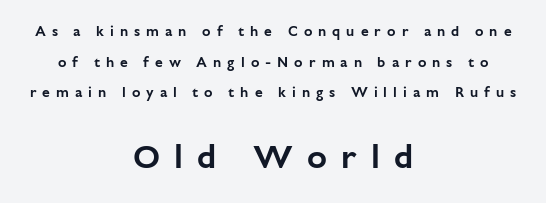
{"serif": "no", "italic": "no", "width": "normal", "stroke_contrast": "low", "x_height": "medium", "monospaced": "no", "underline": "no", "align": "center", "line_spacing": "loose", "line_spacing_ratio": 2.19, "letter_spacing": "wide", "letter_spacing_em": 0.43, "larger_block": "second", "size_ratio": 2.36, "glyph_px": 33}
